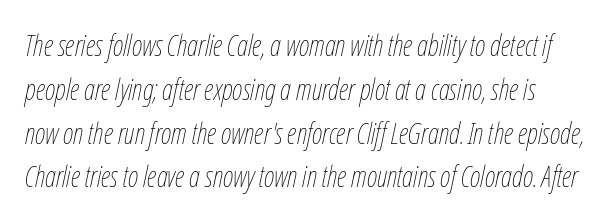
{"italic": "yes", "lean": "right", "slant_degrees": 12, "bold": "no", "weight": "thin", "width": "condensed", "stroke_contrast": "low", "x_height": "medium", "monospaced": "no", "underline": "no", "line_spacing": "normal", "line_spacing_ratio": 1.51, "letter_spacing": "normal", "letter_spacing_em": 0.0, "glyph_px": 29}
